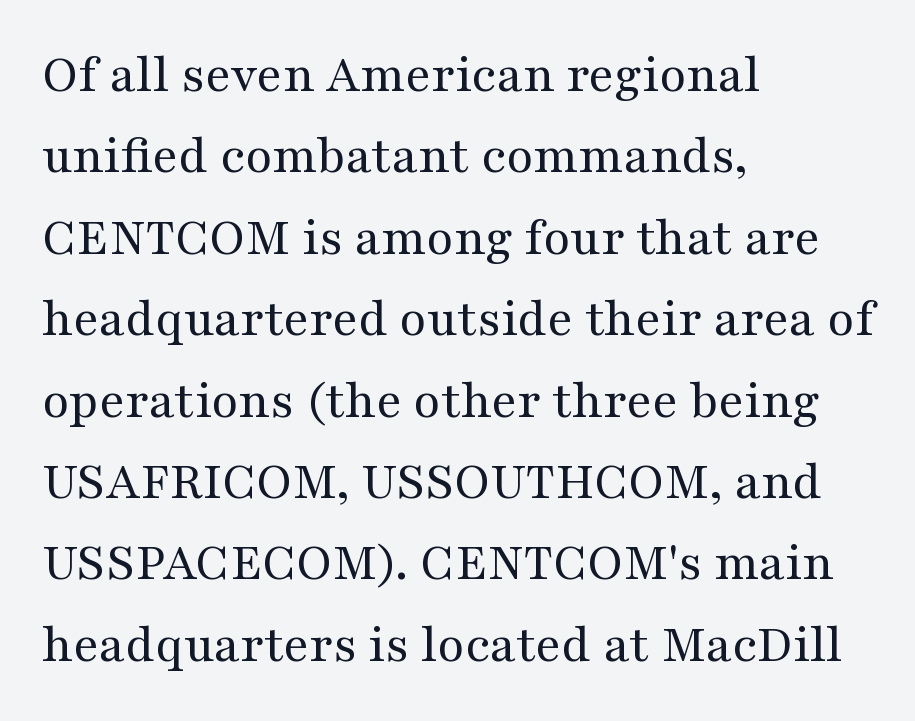
This sample is left-justified, so line endings fall wherever the words run out. Serif or sans? Serif — the stroke terminals have little feet. Just letters on the line, the space beneath them empty. The face used here is proportionally spaced, like ordinary book or web type. Unbolded letterforms with no extra heft. Baseline-to-baseline distance is the conventional proportion of letter height.
